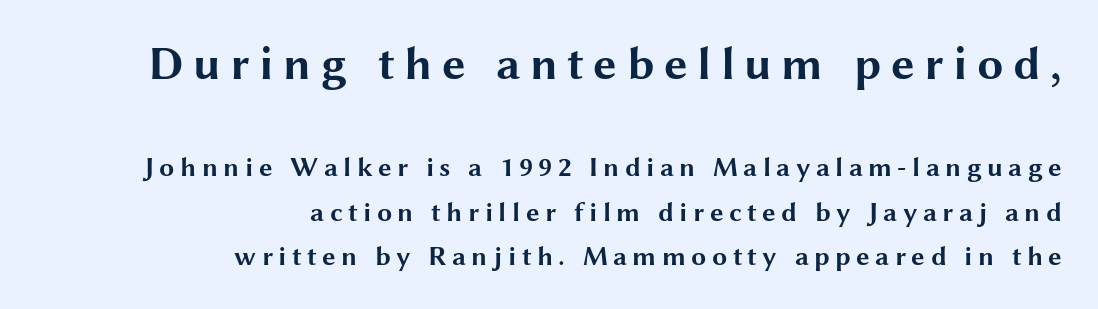
Q: Is the text bold? A: Yes.
Q: Is the text italic (slanted)? A: No, it is upright.
Q: Is the typeface a serif or a sans-serif typeface? A: Sans-serif.
Q: Is the text underlined? A: No.
Q: How is the paragraph aligned? A: Right-aligned.
Q: Is the spacing between letters normal or unusually wide? A: Unusually wide.
Q: Is the spacing between lines tight, normal or loose? A: Normal.
Q: Which block of text is set in a larger size, the first (top) or the second (bottom)? A: The first (top) one.
Q: Width (condensed, normal, or wide)? A: Wide.
Q: Stroke contrast? A: Medium.
Q: x-height? A: Medium.
Q: Monospaced? A: No.
